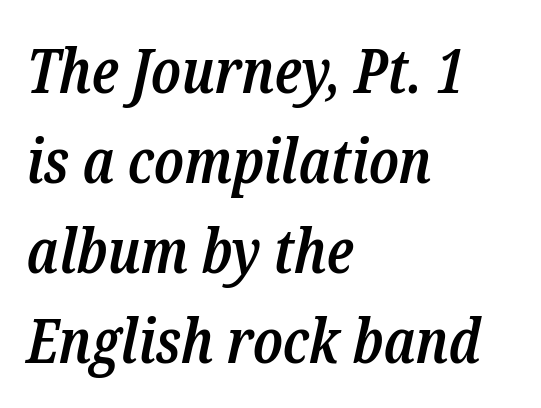
{"serif": "yes", "italic": "yes", "lean": "right", "slant_degrees": 12, "bold": "semi", "weight": "semibold", "width": "condensed", "stroke_contrast": "low", "x_height": "medium", "monospaced": "no", "underline": "no", "align": "left", "line_spacing": "normal", "line_spacing_ratio": 1.45, "letter_spacing": "normal", "letter_spacing_em": 0.0, "glyph_px": 62}
